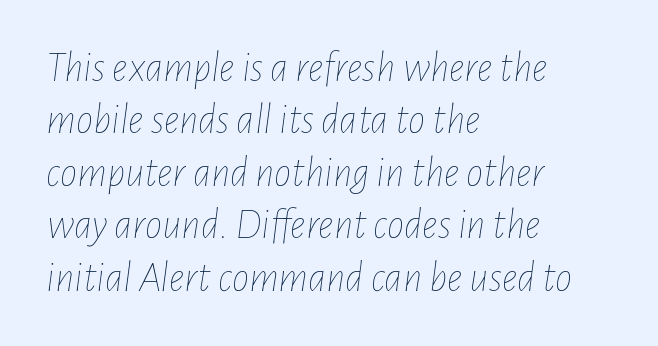
Q: Is the text bold? A: No.
Q: Is the text italic (slanted)? A: Yes, it leans right by about 7 degrees.
Q: Is the text underlined? A: No.
Q: How is the paragraph aligned? A: Left-aligned.
Q: Is the spacing between letters normal or unusually wide? A: Normal.
Q: Width (condensed, normal, or wide)? A: Condensed.
Q: Stroke contrast? A: Low.
Q: x-height? A: Medium.
Q: Monospaced? A: No.
